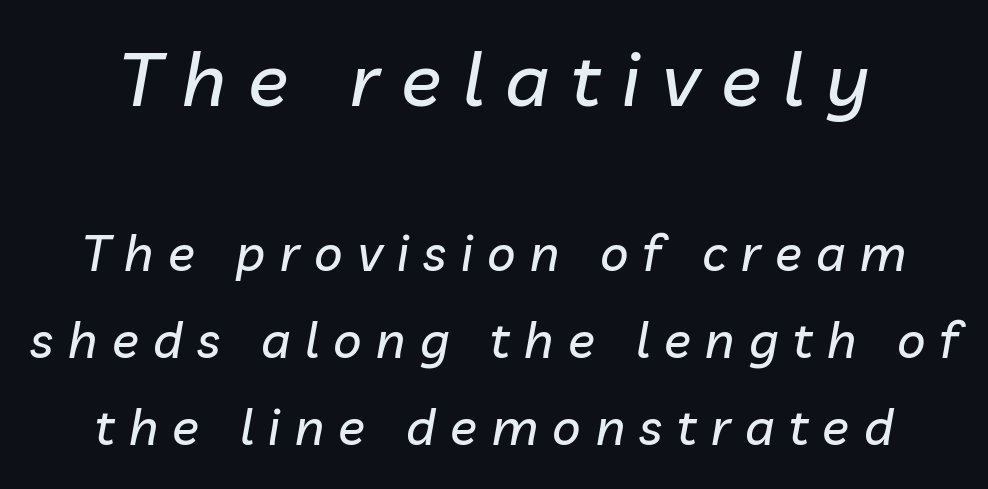
Q: Is the text italic (slanted)? A: Yes, it leans right by about 10 degrees.
Q: Is the text underlined? A: No.
Q: Is the spacing between letters normal or unusually wide? A: Unusually wide.
Q: Which block of text is set in a larger size, the first (top) or the second (bottom)? A: The first (top) one.
Q: Width (condensed, normal, or wide)? A: Normal.
Q: Stroke contrast? A: Low.
Q: x-height? A: Medium.
Q: Monospaced? A: No.
